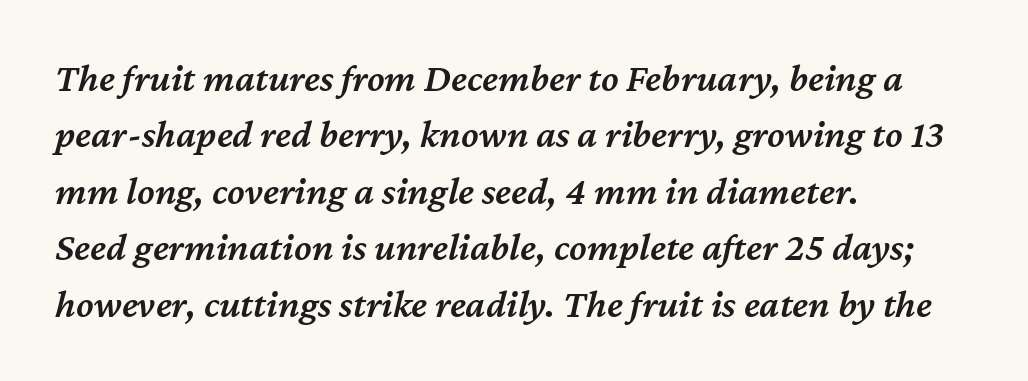
Q: Is the text bold? A: Semi-bold.
Q: Is the text italic (slanted)? A: Yes, it leans right by about 12 degrees.
Q: Is the text underlined? A: No.
Q: How is the paragraph aligned? A: Left-aligned.
Q: Is the spacing between letters normal or unusually wide? A: Normal.
Q: Is the spacing between lines tight, normal or loose? A: Normal.
Q: Width (condensed, normal, or wide)? A: Normal.
Q: Stroke contrast? A: Medium.
Q: x-height? A: Medium.
Q: Monospaced? A: No.
